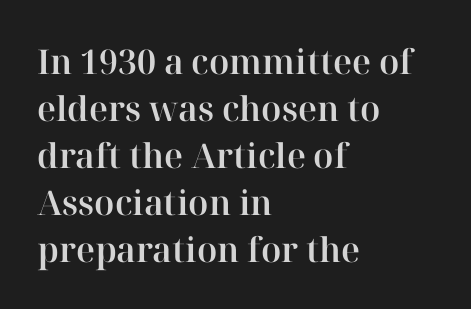
{"serif": "yes", "italic": "no", "width": "normal", "stroke_contrast": "high", "x_height": "medium", "monospaced": "no", "underline": "no", "align": "left", "line_spacing": "normal", "line_spacing_ratio": 1.38, "letter_spacing": "normal", "letter_spacing_em": 0.0, "glyph_px": 34}
